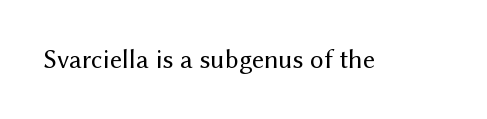
The image shows 27 px text type, upright; set normal letter spacing, not underlined.
